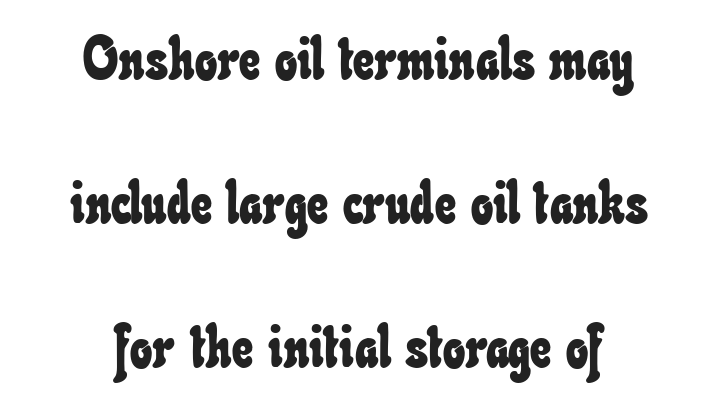
The image shows 59 px condensed type; set loose line spacing (2.44x), normal letter spacing, not underlined; low stroke contrast and a small x-height.
